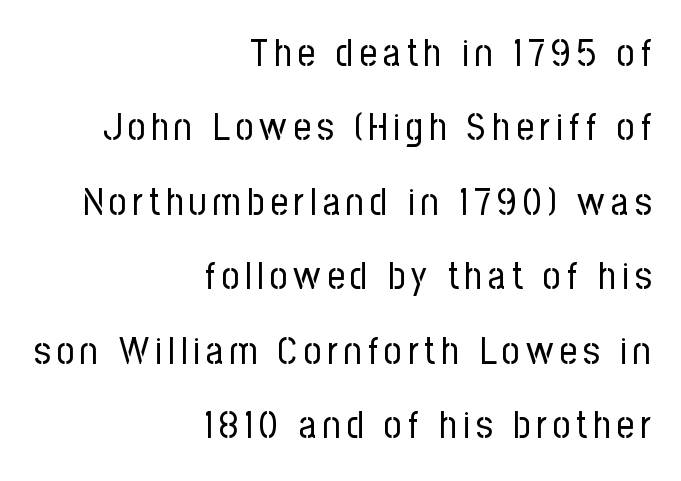
{"serif": "no", "italic": "no", "bold": "no", "weight": "regular", "width": "condensed", "stroke_contrast": "low", "x_height": "medium", "monospaced": "no", "underline": "no", "align": "right", "line_spacing": "loose", "line_spacing_ratio": 1.96, "glyph_px": 38}
